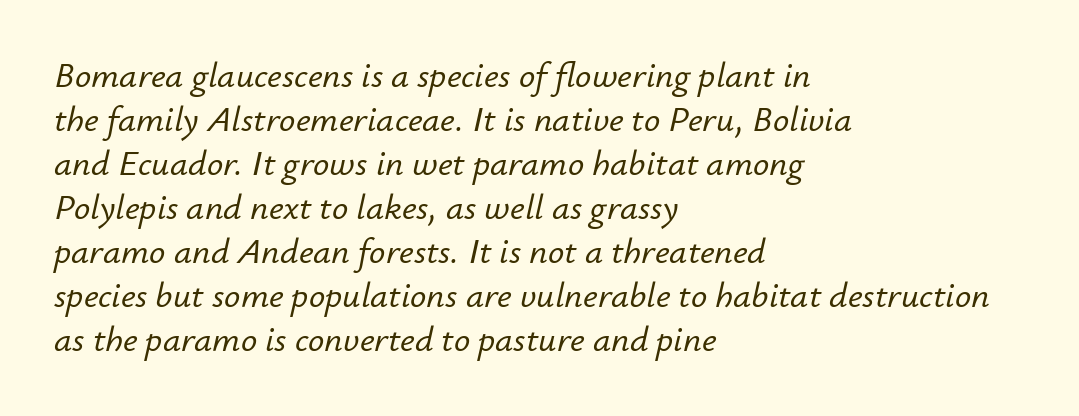
The text carries the slant typical of an italic or oblique font. Visually the block forms a straight wall on the left and a jagged coastline on the right. Think of a printed novel: that variable character pitch is what you see here. This rendering features lettering with no underline. Honestly, the letter spacing is just normal — you wouldn't notice it.
